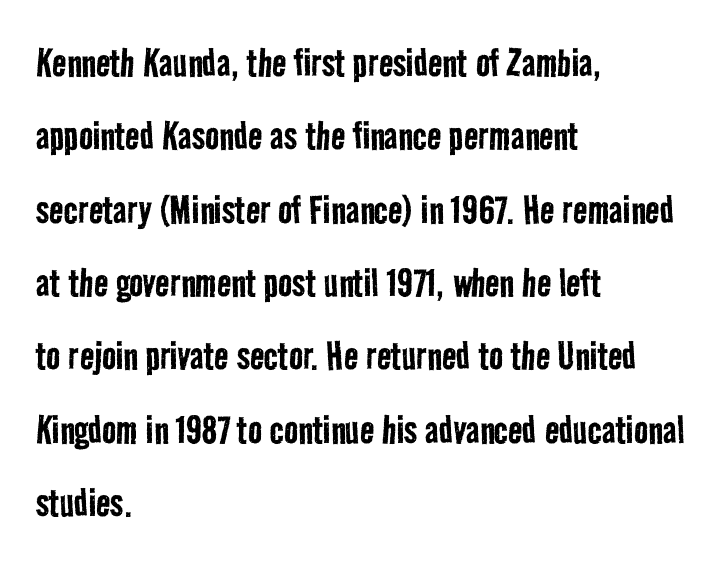
The image shows 47 px regular-weight, condensed sans-serif type; set left-aligned, normal line spacing (1.56x), normal letter spacing, not underlined; low stroke contrast and a medium x-height.
